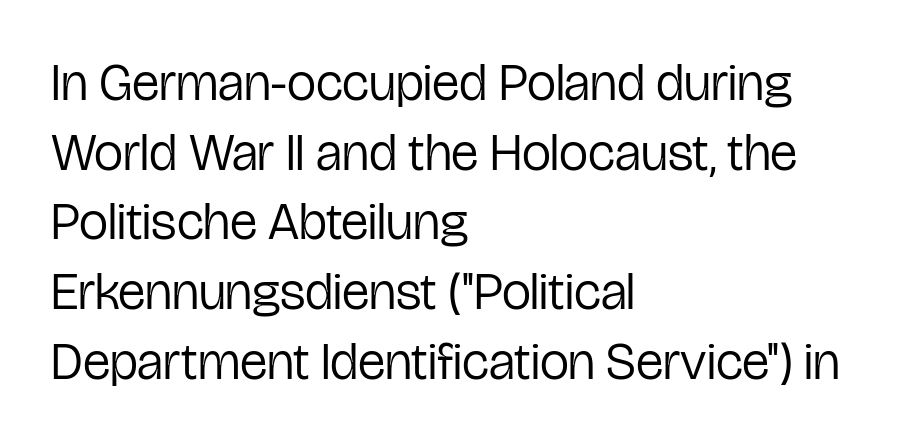
{"serif": "no", "italic": "no", "bold": "no", "weight": "regular", "width": "condensed", "stroke_contrast": "low", "x_height": "medium", "monospaced": "no", "underline": "no", "align": "left", "line_spacing": "normal", "line_spacing_ratio": 1.34, "letter_spacing": "normal", "letter_spacing_em": 0.0, "glyph_px": 52}
